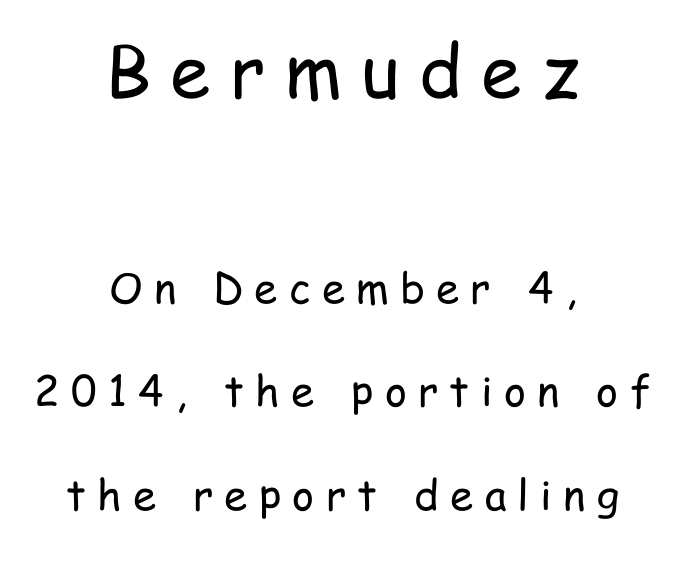
{"serif": "no", "italic": "no", "bold": "no", "weight": "regular", "width": "condensed", "stroke_contrast": "low", "x_height": "medium", "monospaced": "no", "underline": "no", "align": "center", "line_spacing": "loose", "line_spacing_ratio": 2.46, "letter_spacing": "wide", "letter_spacing_em": 0.27, "larger_block": "first", "size_ratio": 1.74, "glyph_px": 73}
